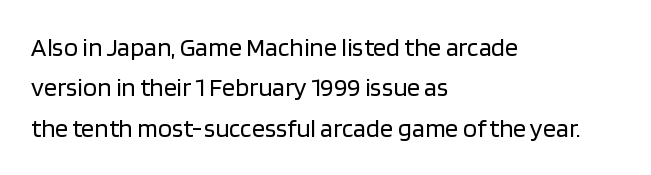
Check the space under the baseline: it is left empty. The type sits square on the baseline with zero lean. Line spacing here is normal. Casual observation: everything's shoved over to the left. Honestly, the letter spacing is just normal — you wouldn't notice it.
